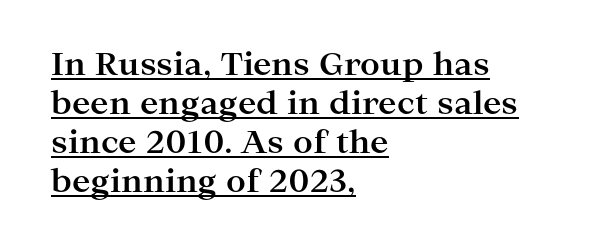
The image shows 31 px bold, wide serif type, upright; set left-aligned, normal line spacing (1.26x), normal letter spacing, underlined; high stroke contrast and a medium x-height.
